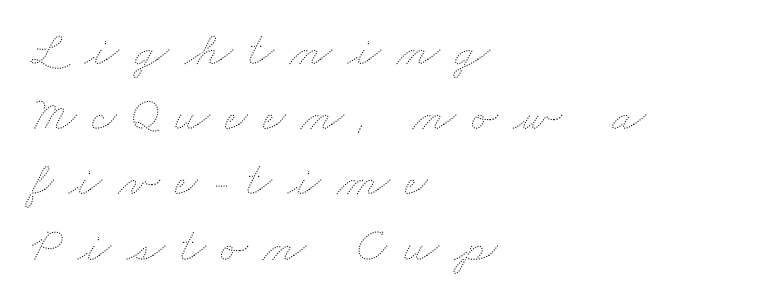
{"bold": "no", "weight": "thin", "width": "wide", "stroke_contrast": "medium", "x_height": "small", "monospaced": "no", "underline": "no", "align": "left", "line_spacing": "normal", "line_spacing_ratio": 1.33, "letter_spacing": "wide", "letter_spacing_em": 0.32, "glyph_px": 49}
